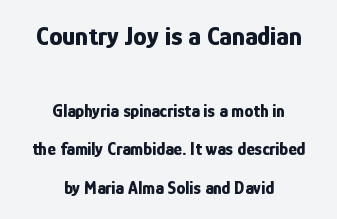
{"italic": "no", "bold": "yes", "underline": "no", "align": "center", "line_spacing": "loose", "line_spacing_ratio": 2.15, "letter_spacing": "normal", "letter_spacing_em": 0.0, "larger_block": "first", "size_ratio": 1.5, "glyph_px": 27}
